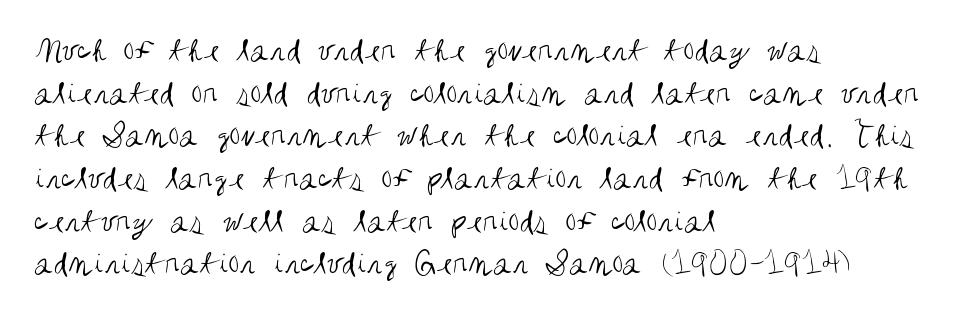
The passage shown has conventional tracking throughout. Notice how the passage keeps a crisp vertical edge on the left only. The face looks like a standard text weight, possibly lighter. The letters carry no serifs — their stems end cleanly without finishing strokes.
